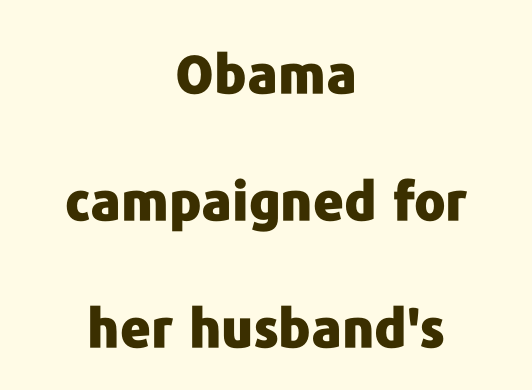
The image shows 53 px heavy sans-serif type, upright; set centered, loose line spacing (2.4x), normal letter spacing, not underlined; low stroke contrast and a medium x-height.
